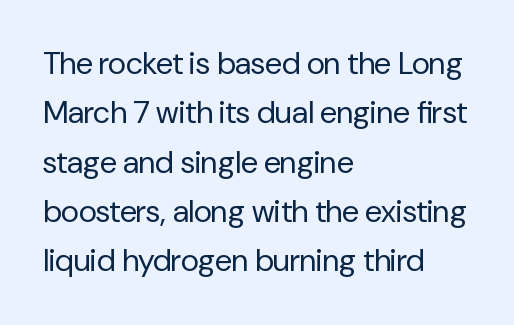
Vertically, the passage feels balanced, rows spaced as you'd expect. The area under the type is left untouched. Weight: in the light-to-regular range. This sample uses a sans-serif face. The passage shown is typed in a proportional face where columns would drift.
